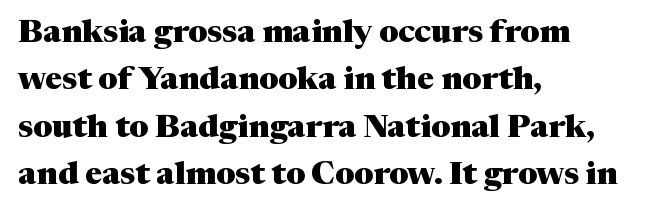
Q: Is the text bold? A: Yes.
Q: Is the text italic (slanted)? A: No, it is upright.
Q: Is the typeface a serif or a sans-serif typeface? A: Serif.
Q: Is the text underlined? A: No.
Q: How is the paragraph aligned? A: Left-aligned.
Q: Is the spacing between letters normal or unusually wide? A: Normal.
Q: Is the spacing between lines tight, normal or loose? A: Normal.
Q: Width (condensed, normal, or wide)? A: Normal.
Q: Stroke contrast? A: Medium.
Q: x-height? A: Medium.
Q: Monospaced? A: No.
